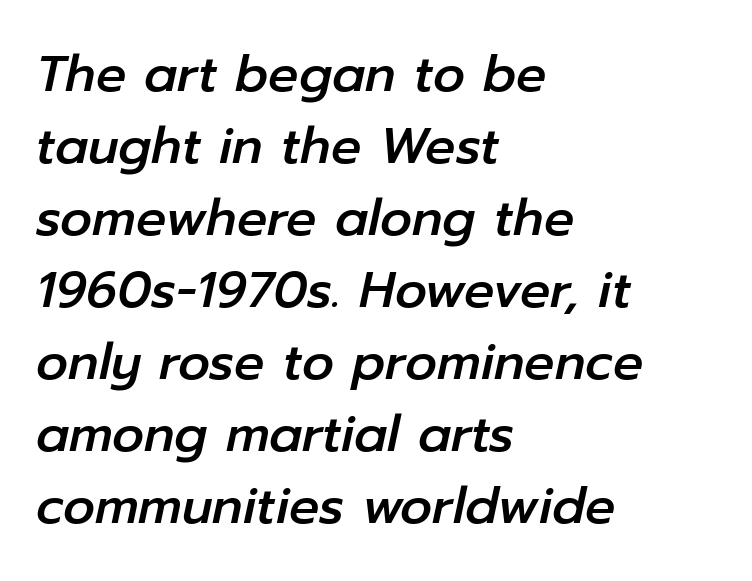
The image shows 50 px text type, italic (leaning right); set left-aligned, normal line spacing (1.44x), normal letter spacing, not underlined; low stroke contrast and a medium x-height.
